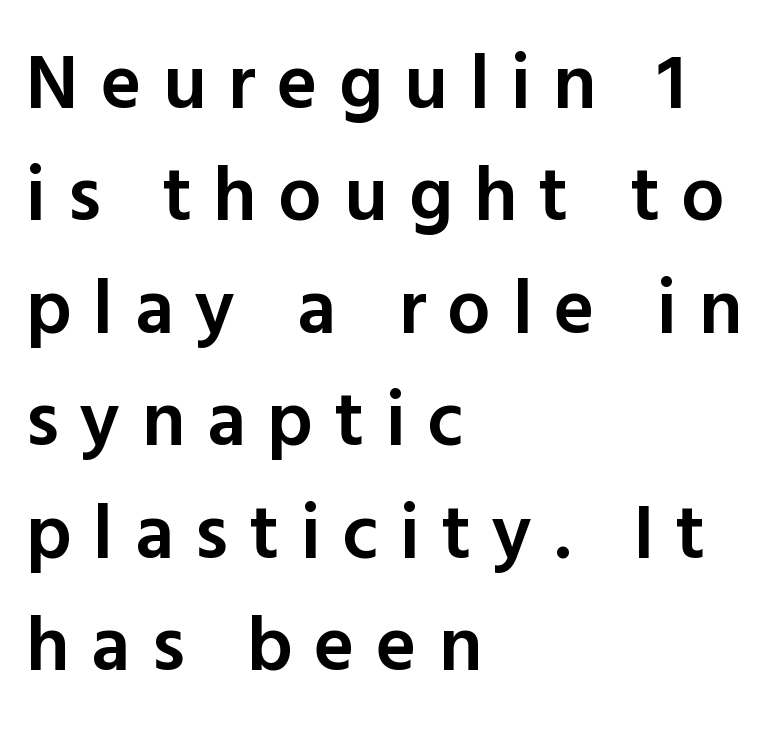
Q: Is the text bold? A: Semi-bold.
Q: Is the text italic (slanted)? A: No, it is upright.
Q: Is the typeface a serif or a sans-serif typeface? A: Sans-serif.
Q: Is the text underlined? A: No.
Q: How is the paragraph aligned? A: Left-aligned.
Q: Is the spacing between letters normal or unusually wide? A: Unusually wide.
Q: Is the spacing between lines tight, normal or loose? A: Normal.
Q: Width (condensed, normal, or wide)? A: Normal.
Q: x-height? A: Medium.
Q: Monospaced? A: No.
